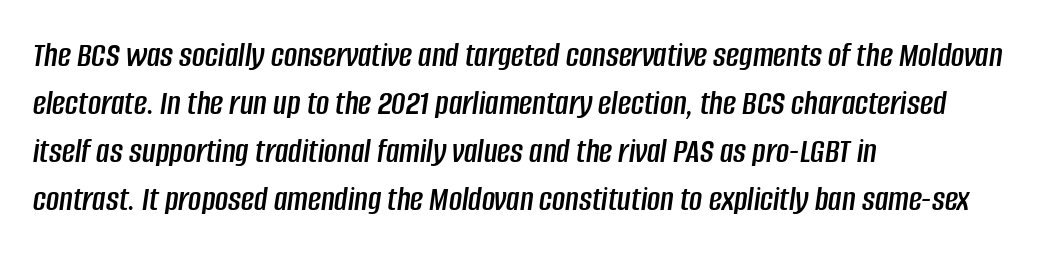
This sample has the flowing, uneven cadence of proportional lettering. The letters are slanted; this is an italic face. The face used here is rendered with its standard letterfit. The space between consecutive lines is moderate.
